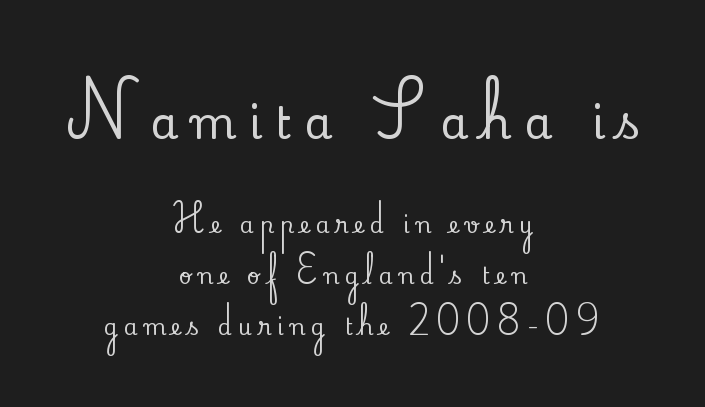
The image shows 45 px serif type, upright; set centered, loose line spacing (2.3x), unusually wide letter spacing (+0.28 em), not underlined; the first (top) block is 2.05x larger; low stroke contrast and a small x-height.
